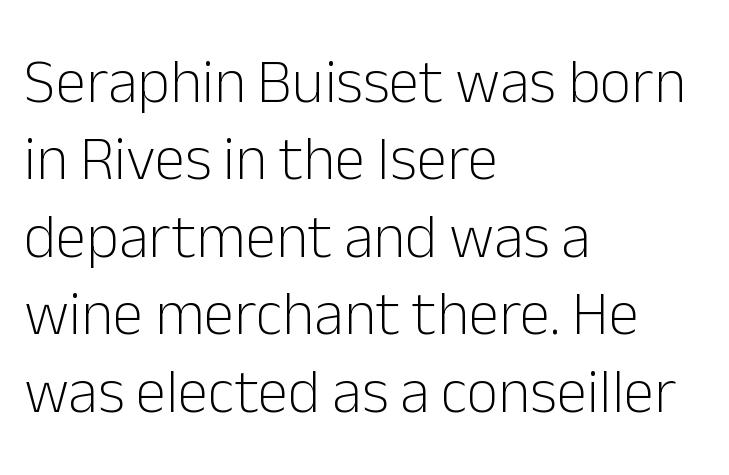
{"serif": "no", "italic": "no", "bold": "no", "weight": "light", "width": "normal", "stroke_contrast": "low", "x_height": "medium", "monospaced": "no", "underline": "no", "align": "left", "line_spacing": "normal", "line_spacing_ratio": 1.25, "letter_spacing": "normal", "letter_spacing_em": 0.0, "glyph_px": 62}
